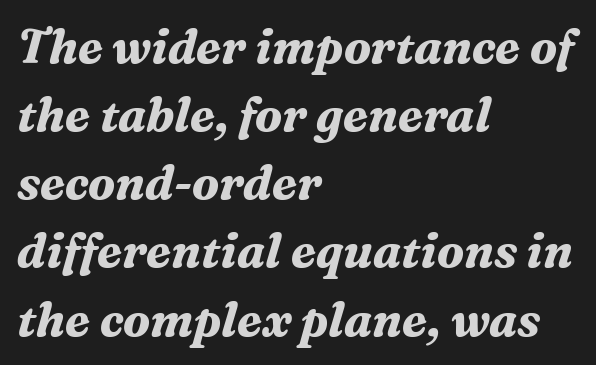
Every letter is thick-stroked: bold, no question. Tracking value appears to be zero — textbook default spacing. Unmarked baselines from the first word to the last. These lines are rendered in a variable-pitch font. Where is the straight margin? On the left.
